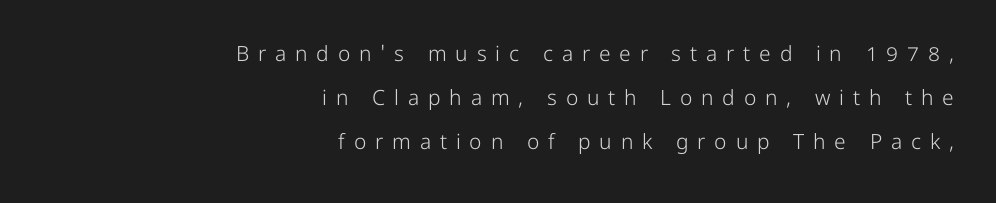
The area under the type is left untouched. Letters have the restrained weight of plain body copy at most. Letter spacing: wide. Is the block centered? No — it sits flush against the right margin. A roman cut, with each character standing at attention. The leading is generous, giving the passage an open texture.
